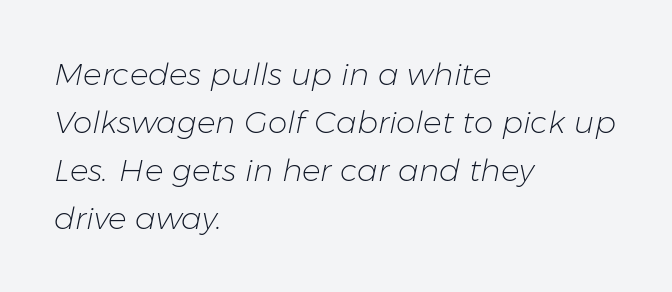
Q: Is the text bold? A: No.
Q: Is the text italic (slanted)? A: Yes, it leans right by about 11 degrees.
Q: Is the text underlined? A: No.
Q: How is the paragraph aligned? A: Left-aligned.
Q: Is the spacing between letters normal or unusually wide? A: Normal.
Q: Is the spacing between lines tight, normal or loose? A: Normal.
Q: Width (condensed, normal, or wide)? A: Normal.
Q: Stroke contrast? A: Low.
Q: x-height? A: Medium.
Q: Monospaced? A: No.
